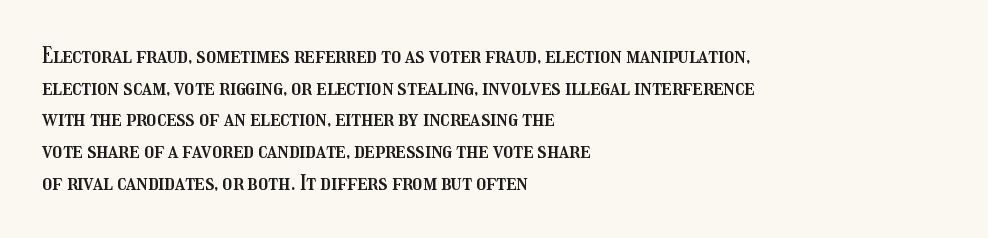
{"italic": "no", "underline": "no", "align": "left", "line_spacing": "normal", "line_spacing_ratio": 1.44, "letter_spacing": "normal", "letter_spacing_em": 0.0, "glyph_px": 22}
